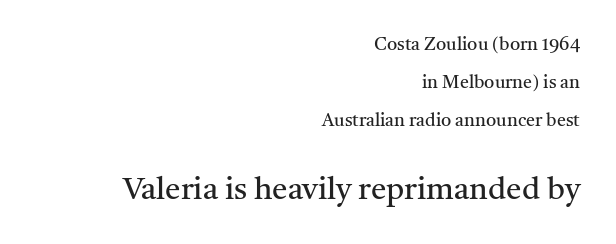
The image shows 31 px regular-weight serif type, upright; set right-aligned, loose line spacing (2.12x), normal letter spacing, not underlined; the second (bottom) block is 1.72x larger; medium stroke contrast and a medium x-height.
